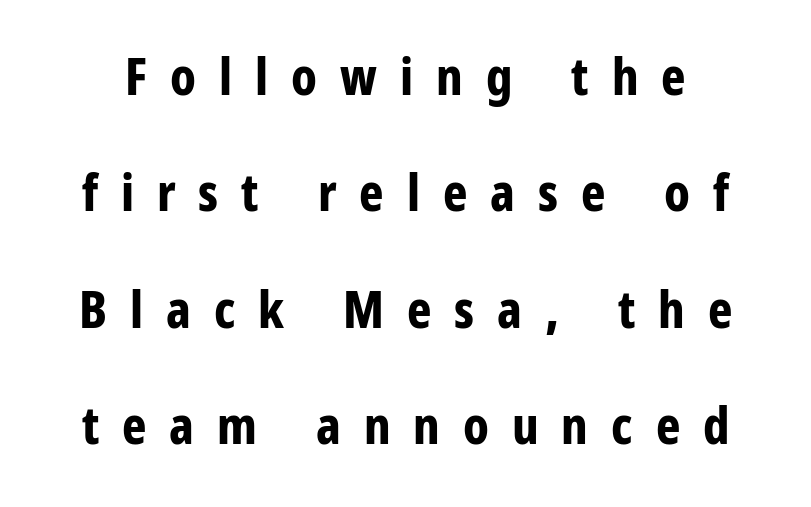
Q: Is the text bold? A: Yes.
Q: Is the text italic (slanted)? A: No, it is upright.
Q: Is the typeface a serif or a sans-serif typeface? A: Sans-serif.
Q: Is the text underlined? A: No.
Q: How is the paragraph aligned? A: Centered.
Q: Is the spacing between letters normal or unusually wide? A: Unusually wide.
Q: Is the spacing between lines tight, normal or loose? A: Loose.
Q: Width (condensed, normal, or wide)? A: Condensed.
Q: Stroke contrast? A: Low.
Q: x-height? A: Medium.
Q: Monospaced? A: No.
